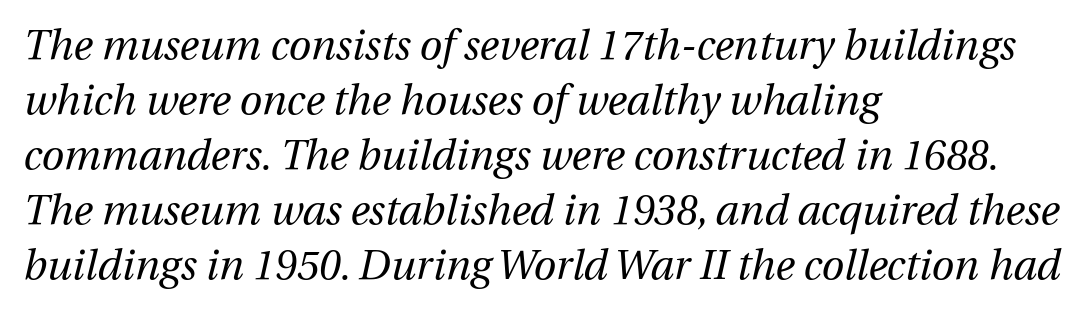
Q: Is the text bold? A: No.
Q: Is the text italic (slanted)? A: Yes, it leans right by about 12 degrees.
Q: Is the text underlined? A: No.
Q: How is the paragraph aligned? A: Left-aligned.
Q: Is the spacing between letters normal or unusually wide? A: Normal.
Q: Is the spacing between lines tight, normal or loose? A: Normal.
Q: Width (condensed, normal, or wide)? A: Normal.
Q: Stroke contrast? A: Medium.
Q: x-height? A: Medium.
Q: Monospaced? A: No.
